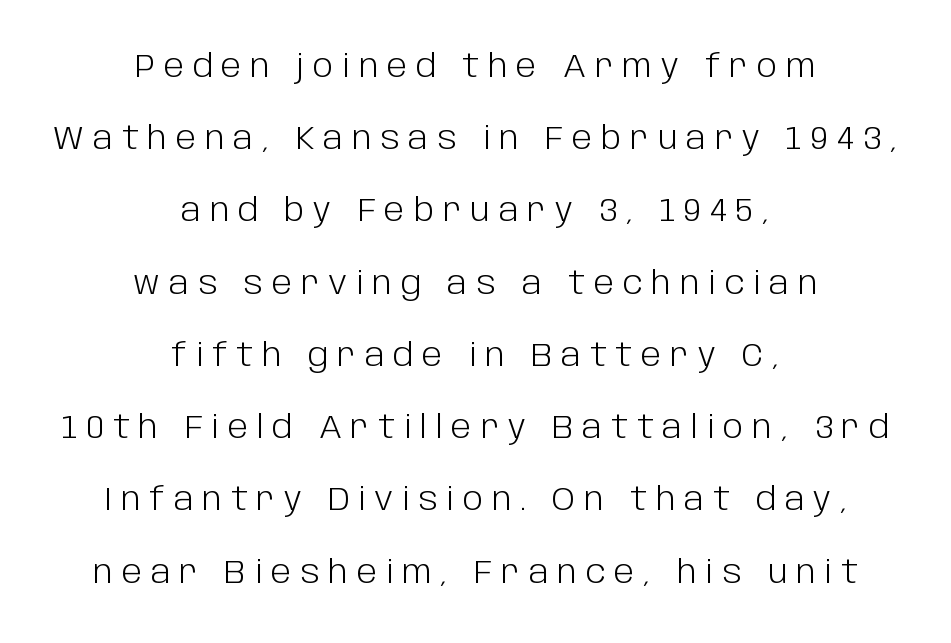
Q: Is the text bold? A: No.
Q: Is the text italic (slanted)? A: No, it is upright.
Q: Is the typeface a serif or a sans-serif typeface? A: Sans-serif.
Q: Is the text underlined? A: No.
Q: How is the paragraph aligned? A: Centered.
Q: Is the spacing between letters normal or unusually wide? A: Unusually wide.
Q: Is the spacing between lines tight, normal or loose? A: Loose.
Q: Width (condensed, normal, or wide)? A: Normal.
Q: Stroke contrast? A: Low.
Q: x-height? A: Large.
Q: Monospaced? A: No.
